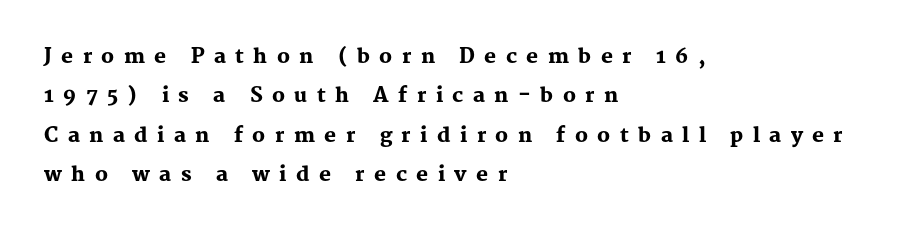
{"italic": "no", "bold": "yes", "underline": "no", "align": "left", "line_spacing": "loose", "line_spacing_ratio": 1.97, "letter_spacing": "wide", "letter_spacing_em": 0.47, "glyph_px": 20}
